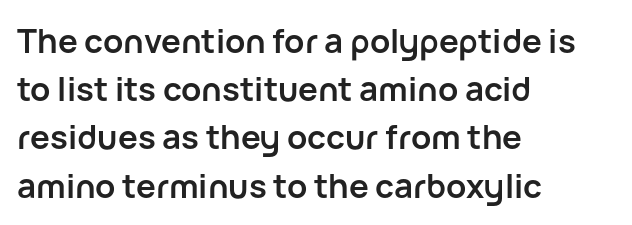
The image shows 33 px semibold sans-serif type, upright; set left-aligned, normal line spacing (1.46x), normal letter spacing, not underlined; low stroke contrast and a medium x-height.
